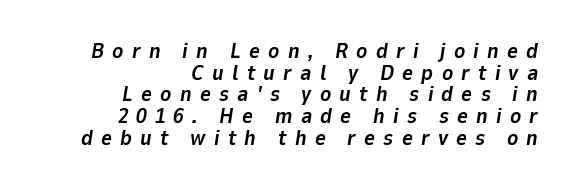
Q: Is the text bold? A: Yes.
Q: Is the text italic (slanted)? A: Yes, it leans right by about 9 degrees.
Q: Is the text underlined? A: No.
Q: How is the paragraph aligned? A: Right-aligned.
Q: Is the spacing between letters normal or unusually wide? A: Unusually wide.
Q: Is the spacing between lines tight, normal or loose? A: Tight.
